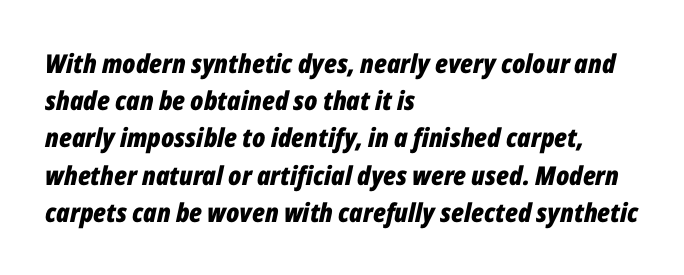
Summary of vertical rhythm: regular, with standard interline spacing. This rendering uses left alignment, leaving the right contour irregular. Compared with ordinary roman type, these characters are visibly tilted. Between one letter and the next there's only the usual sliver of space. Stroke thickness is high; the sample reads as a true bold. The words here are not underlined.
